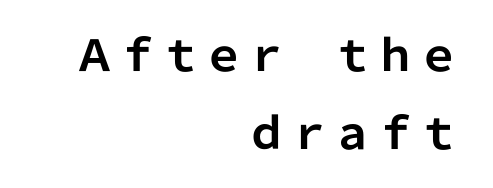
No word sits above an underline. Character widths vary here, with narrow letters taking less room than wide ones. Honestly, the letter spacing is just normal — you wouldn't notice it. If you drew a ruler down the right edge, every line would touch it. Ordinary non-slanted type is in use. Is this a sans? Yes — the strokes have no serifs.
